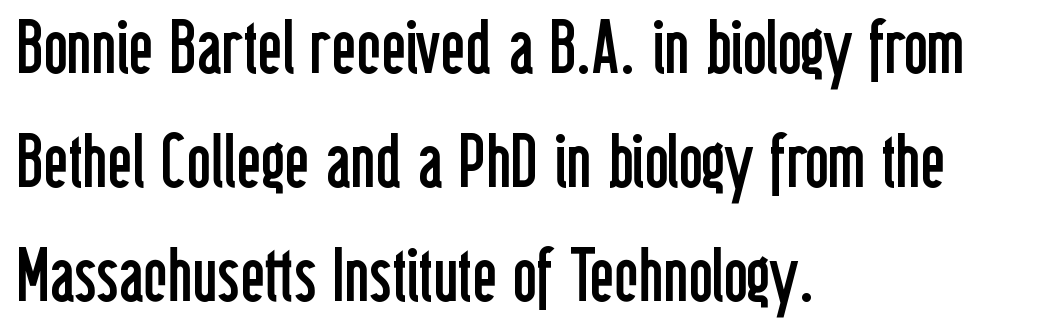
Q: Is the text bold? A: No.
Q: Is the text italic (slanted)? A: No, it is upright.
Q: Is the typeface a serif or a sans-serif typeface? A: Sans-serif.
Q: Is the text underlined? A: No.
Q: How is the paragraph aligned? A: Left-aligned.
Q: Is the spacing between letters normal or unusually wide? A: Normal.
Q: Is the spacing between lines tight, normal or loose? A: Normal.
Q: Width (condensed, normal, or wide)? A: Condensed.
Q: Stroke contrast? A: Low.
Q: x-height? A: Medium.
Q: Monospaced? A: No.
